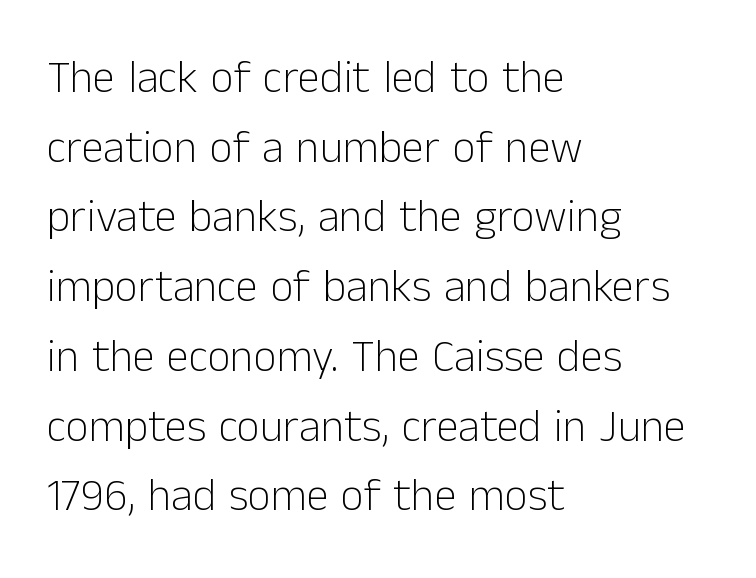
Q: Is the text bold? A: No.
Q: Is the text italic (slanted)? A: No, it is upright.
Q: Is the typeface a serif or a sans-serif typeface? A: Sans-serif.
Q: Is the text underlined? A: No.
Q: How is the paragraph aligned? A: Left-aligned.
Q: Is the spacing between letters normal or unusually wide? A: Normal.
Q: Is the spacing between lines tight, normal or loose? A: Normal.
Q: Width (condensed, normal, or wide)? A: Normal.
Q: Stroke contrast? A: Low.
Q: x-height? A: Medium.
Q: Monospaced? A: No.
